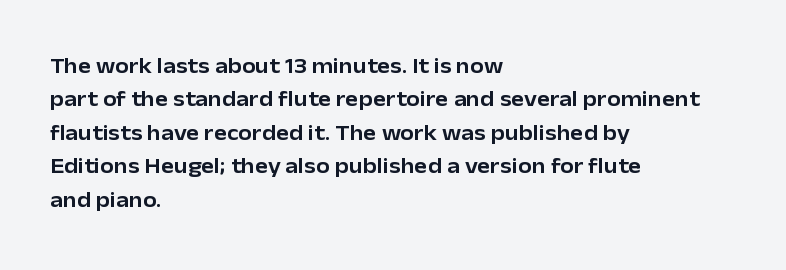
Q: Is the text italic (slanted)? A: No, it is upright.
Q: Is the text underlined? A: No.
Q: How is the paragraph aligned? A: Left-aligned.
Q: Is the spacing between letters normal or unusually wide? A: Normal.
Q: Is the spacing between lines tight, normal or loose? A: Normal.
